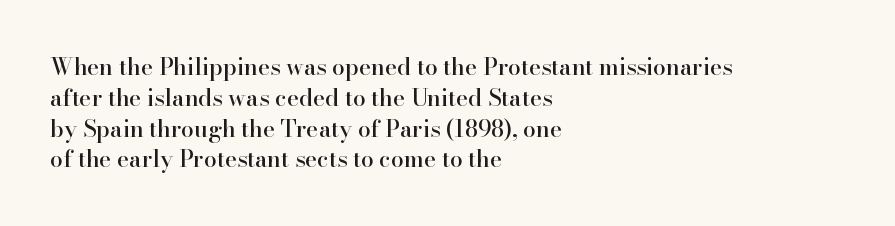
Q: Is the text italic (slanted)? A: No, it is upright.
Q: Is the text underlined? A: No.
Q: How is the paragraph aligned? A: Left-aligned.
Q: Is the spacing between letters normal or unusually wide? A: Normal.
Q: Is the spacing between lines tight, normal or loose? A: Normal.
